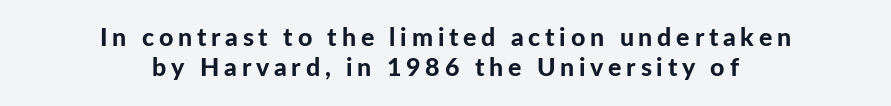
{"italic": "no", "bold": "yes", "underline": "no", "align": "center", "line_spacing_ratio": 1.19, "glyph_px": 25}
